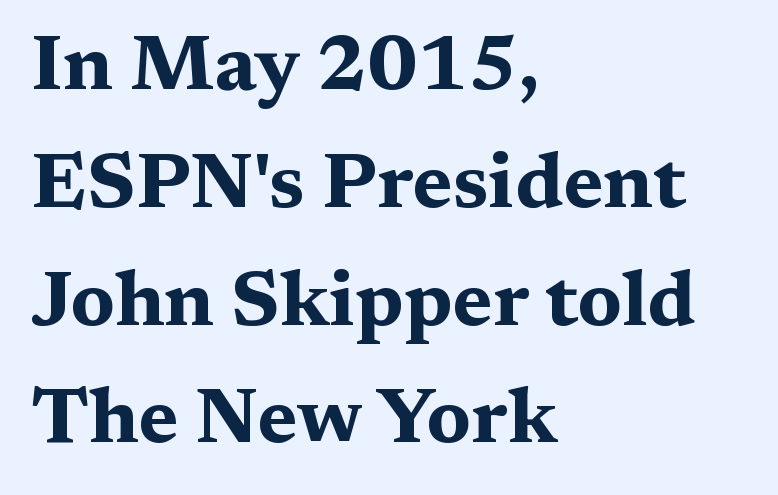
{"serif": "yes", "italic": "no", "bold": "yes", "weight": "bold", "width": "wide", "stroke_contrast": "medium", "x_height": "medium", "monospaced": "no", "underline": "no", "align": "left", "line_spacing": "normal", "line_spacing_ratio": 1.51, "letter_spacing": "normal", "letter_spacing_em": 0.0, "glyph_px": 78}
